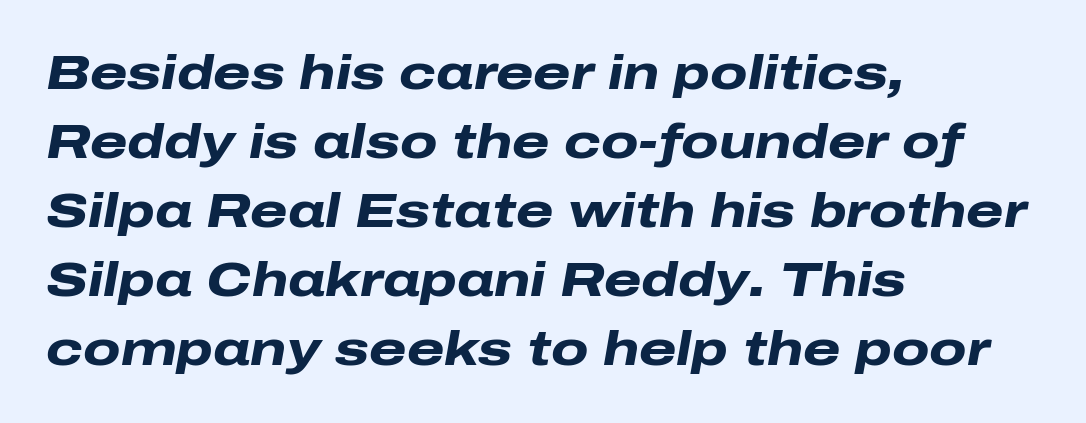
Q: Is the text bold? A: Yes.
Q: Is the text italic (slanted)? A: Yes, it leans right by about 10 degrees.
Q: Is the text underlined? A: No.
Q: How is the paragraph aligned? A: Left-aligned.
Q: Is the spacing between letters normal or unusually wide? A: Normal.
Q: Is the spacing between lines tight, normal or loose? A: Normal.
Q: Width (condensed, normal, or wide)? A: Wide.
Q: Stroke contrast? A: Low.
Q: x-height? A: Medium.
Q: Monospaced? A: No.
